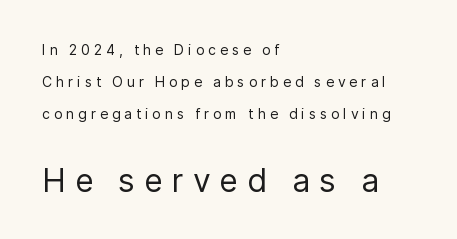
{"serif": "no", "italic": "no", "bold": "no", "weight": "regular", "width": "normal", "stroke_contrast": "low", "x_height": "medium", "monospaced": "no", "underline": "no", "align": "left", "line_spacing": "loose", "line_spacing_ratio": 2.28, "letter_spacing": "wide", "letter_spacing_em": 0.28, "larger_block": "second", "size_ratio": 2.29, "glyph_px": 32}
